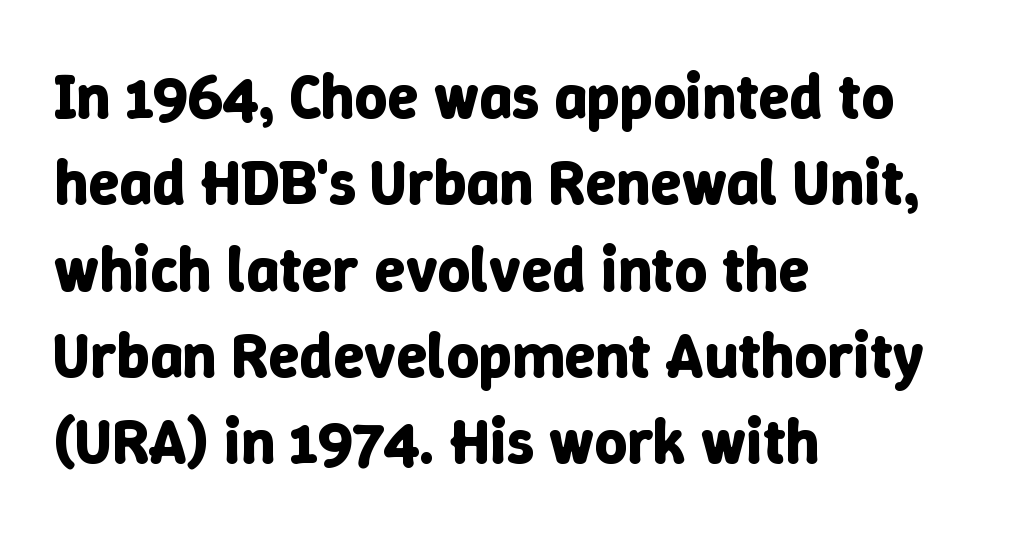
Q: Is the text bold? A: Yes.
Q: Is the text italic (slanted)? A: No, it is upright.
Q: Is the text underlined? A: No.
Q: How is the paragraph aligned? A: Left-aligned.
Q: Is the spacing between letters normal or unusually wide? A: Normal.
Q: Is the spacing between lines tight, normal or loose? A: Normal.
Q: Width (condensed, normal, or wide)? A: Normal.
Q: Stroke contrast? A: Low.
Q: x-height? A: Medium.
Q: Monospaced? A: No.
